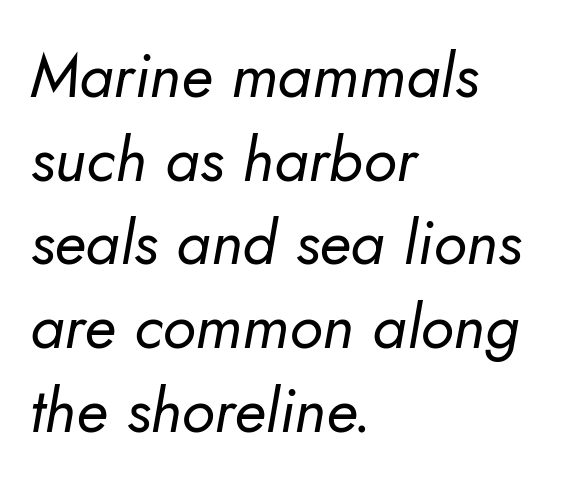
The lines sit at an ordinary, default distance from one another. Unmarked baselines from the first word to the last. Is the block centered? No — it sits flush against the left margin. Proportional: the letters do not fall into vertical columns. The specimen reads as italic at a glance. Standard letterfit; no display-style spreading of the glyphs.
